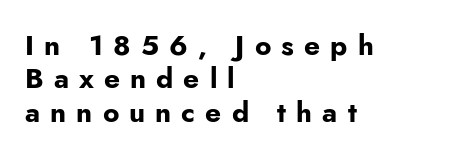
The image shows 28 px bold sans-serif type, upright; set left-aligned, line spacing 1.19x, unusually wide letter spacing (+0.36 em), not underlined; low stroke contrast and a small x-height.
